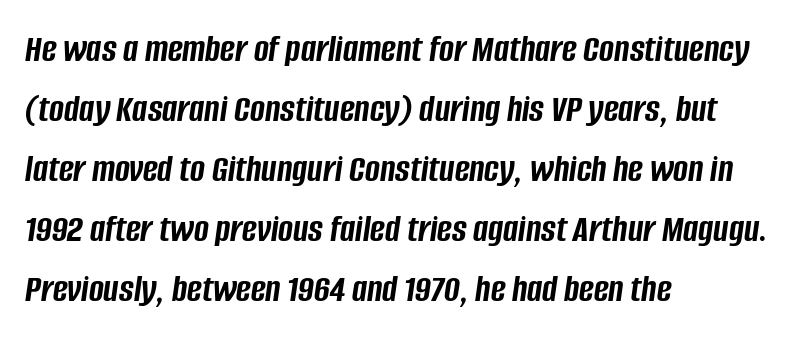
The image shows 40 px semibold, condensed type, italic (leaning right); set left-aligned, normal line spacing (1.5x), normal letter spacing, not underlined; low stroke contrast and a large x-height.
